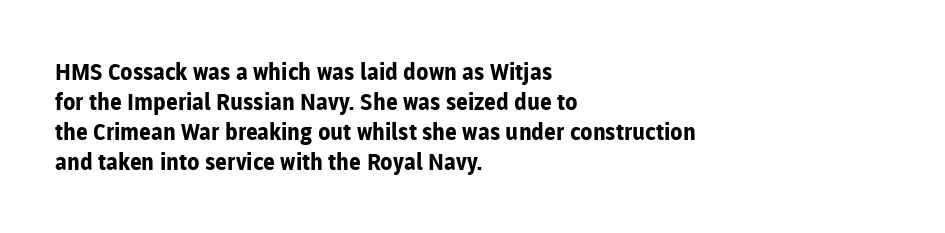
{"italic": "no", "bold": "yes", "underline": "no", "align": "left", "line_spacing": "normal", "line_spacing_ratio": 1.31, "letter_spacing": "normal", "letter_spacing_em": 0.0, "glyph_px": 23}
